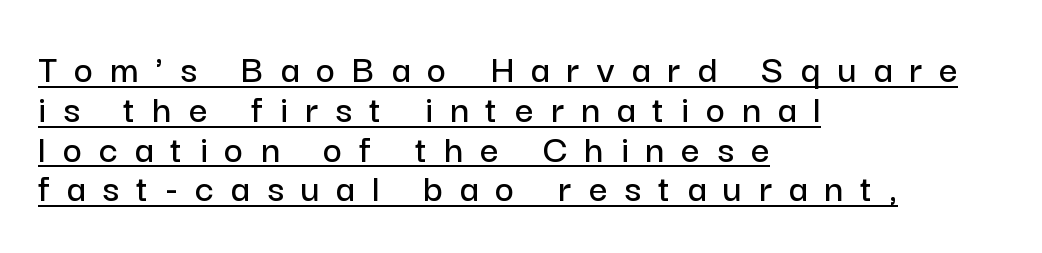
Q: Is the text italic (slanted)? A: No, it is upright.
Q: Is the typeface a serif or a sans-serif typeface? A: Sans-serif.
Q: Is the text underlined? A: Yes.
Q: How is the paragraph aligned? A: Left-aligned.
Q: Is the spacing between letters normal or unusually wide? A: Unusually wide.
Q: Is the spacing between lines tight, normal or loose? A: Tight.
Q: Width (condensed, normal, or wide)? A: Normal.
Q: Stroke contrast? A: Low.
Q: x-height? A: Medium.
Q: Monospaced? A: No.
